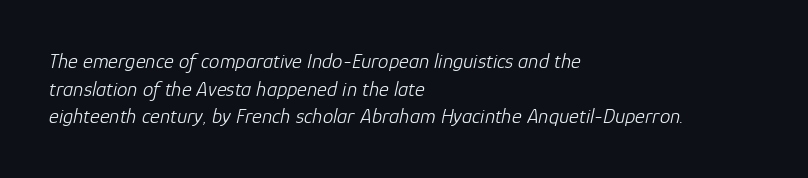
Q: Is the text bold? A: No.
Q: Is the text italic (slanted)? A: Yes, it leans right by about 12 degrees.
Q: Is the text underlined? A: No.
Q: How is the paragraph aligned? A: Left-aligned.
Q: Is the spacing between letters normal or unusually wide? A: Normal.
Q: Is the spacing between lines tight, normal or loose? A: Normal.
